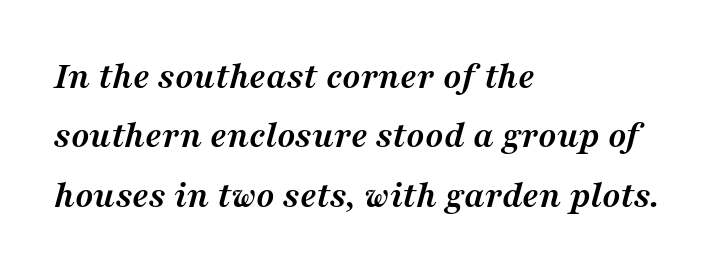
{"serif": "yes", "italic": "yes", "lean": "right", "slant_degrees": 16, "bold": "yes", "weight": "semibold", "width": "normal", "stroke_contrast": "medium", "x_height": "medium", "monospaced": "no", "underline": "no", "align": "left", "line_spacing": "normal", "line_spacing_ratio": 1.56, "letter_spacing": "normal", "letter_spacing_em": 0.0, "glyph_px": 38}
